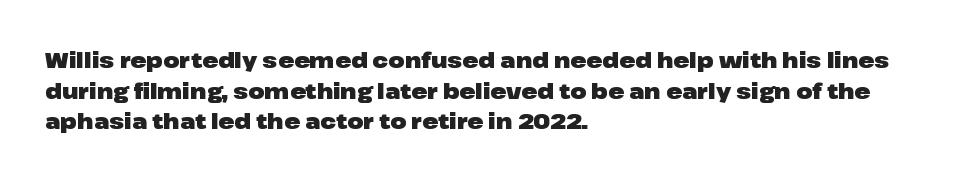
Q: Is the text bold? A: Yes.
Q: Is the text italic (slanted)? A: No, it is upright.
Q: Is the text underlined? A: No.
Q: How is the paragraph aligned? A: Left-aligned.
Q: Is the spacing between letters normal or unusually wide? A: Normal.
Q: Is the spacing between lines tight, normal or loose? A: Normal.
